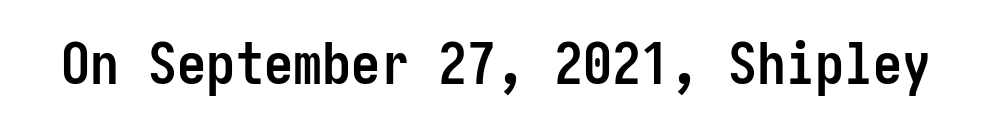
{"serif": "no", "italic": "no", "bold": "yes", "weight": "semibold", "width": "condensed", "stroke_contrast": "low", "x_height": "medium", "underline": "no", "letter_spacing": "normal", "letter_spacing_em": 0.0, "glyph_px": 58}
